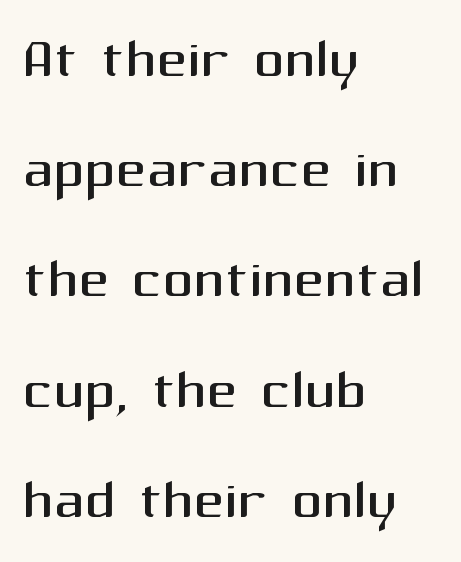
The image shows 76 px regular-weight sans-serif type, upright; set left-aligned, normal line spacing (1.45x), normal letter spacing, not underlined; medium stroke contrast and a medium x-height.
